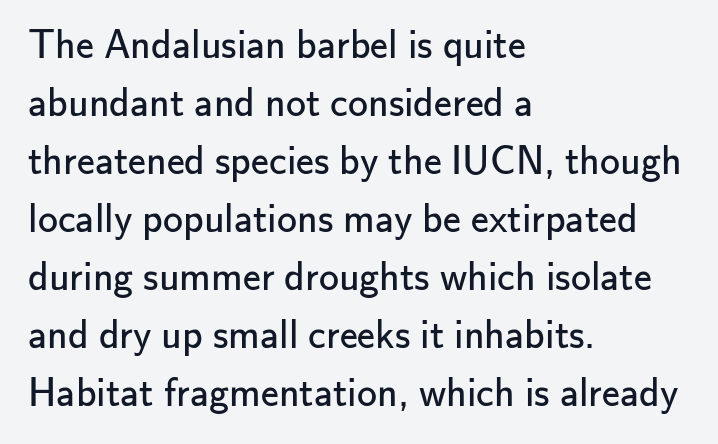
How would I describe the line gaps? Plain and ordinary. Think of a printed novel: that variable character pitch is what you see here. Tall strokes in this sample are plumb rather than angled. Casual observation: everything's shoved over to the left. Default kerning and tracking; the words read as compact shapes.
